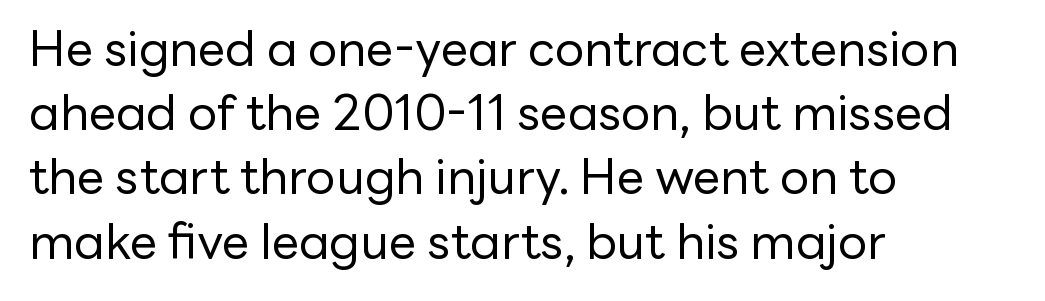
Stem width sits at or under what a default text font uses. Does the lettering tilt? It doesn't — this is upright. Casual observation: everything's shoved over to the left. Regular leading. Note the varied advance widths — an 'i' is clearly narrower than an 'm'. Between one letter and the next there's only the usual sliver of space.
